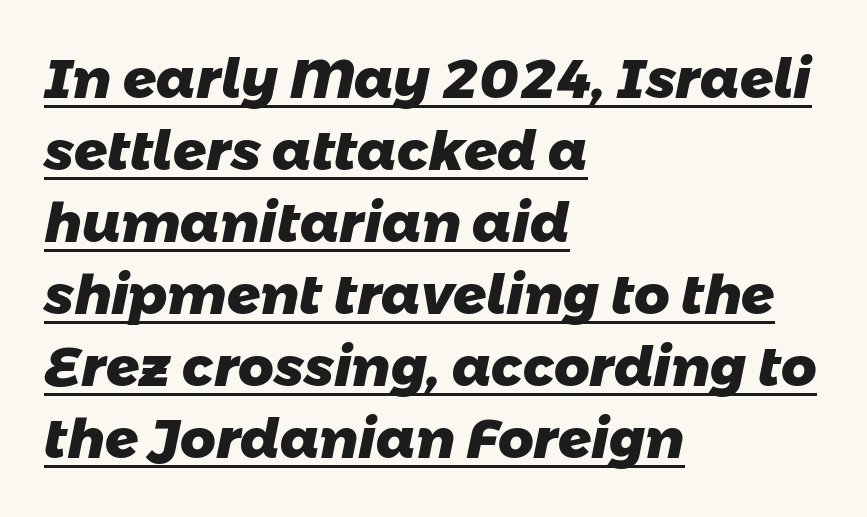
{"serif": "no", "bold": "yes", "weight": "heavy", "width": "normal", "stroke_contrast": "low", "x_height": "medium", "monospaced": "no", "underline": "yes", "align": "left", "line_spacing": "normal", "line_spacing_ratio": 1.31, "letter_spacing": "normal", "letter_spacing_em": 0.0, "glyph_px": 55}
